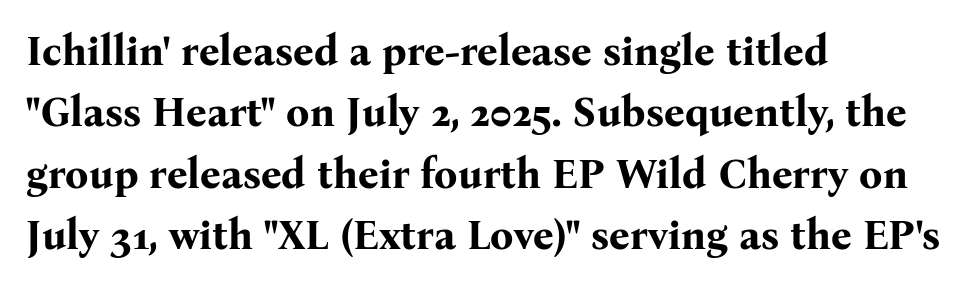
Underlining? Definitely not there. The lines in this sample share a left origin and differ only in where they stop. Spacing between characters is what you'd get straight out of the box. Ascenders rise straight up at ninety degrees.
